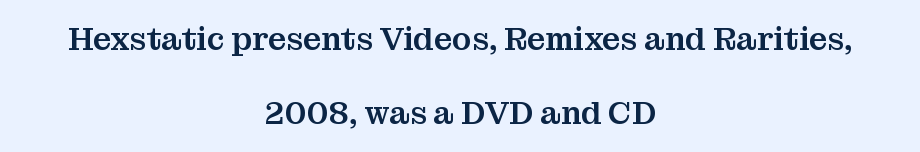
The image shows 32 px serif type, upright; set centered, loose line spacing (2.31x), normal letter spacing, not underlined; medium stroke contrast and a medium x-height.
